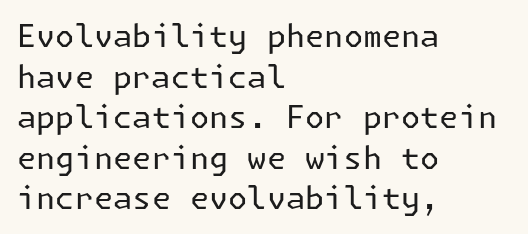
Q: Is the text bold? A: No.
Q: Is the text italic (slanted)? A: No, it is upright.
Q: Is the typeface a serif or a sans-serif typeface? A: Sans-serif.
Q: Is the text underlined? A: No.
Q: How is the paragraph aligned? A: Left-aligned.
Q: Is the spacing between letters normal or unusually wide? A: Normal.
Q: Is the spacing between lines tight, normal or loose? A: Normal.
Q: Width (condensed, normal, or wide)? A: Normal.
Q: Stroke contrast? A: Low.
Q: x-height? A: Medium.
